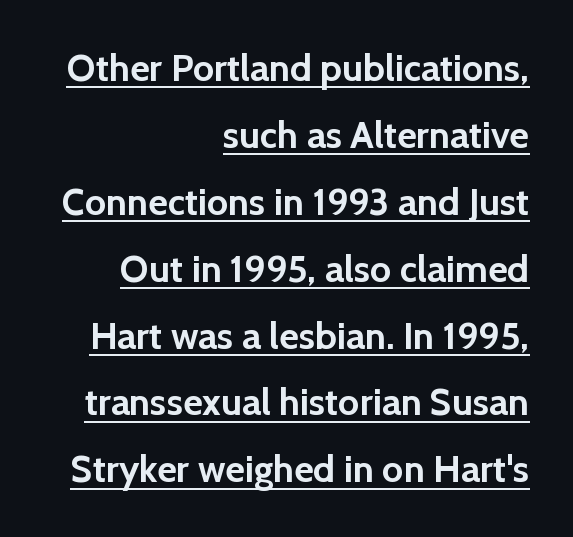
Q: Is the text bold? A: Yes.
Q: Is the text italic (slanted)? A: No, it is upright.
Q: Is the typeface a serif or a sans-serif typeface? A: Sans-serif.
Q: Is the text underlined? A: Yes.
Q: How is the paragraph aligned? A: Right-aligned.
Q: Is the spacing between letters normal or unusually wide? A: Normal.
Q: Width (condensed, normal, or wide)? A: Normal.
Q: x-height? A: Medium.
Q: Monospaced? A: No.
